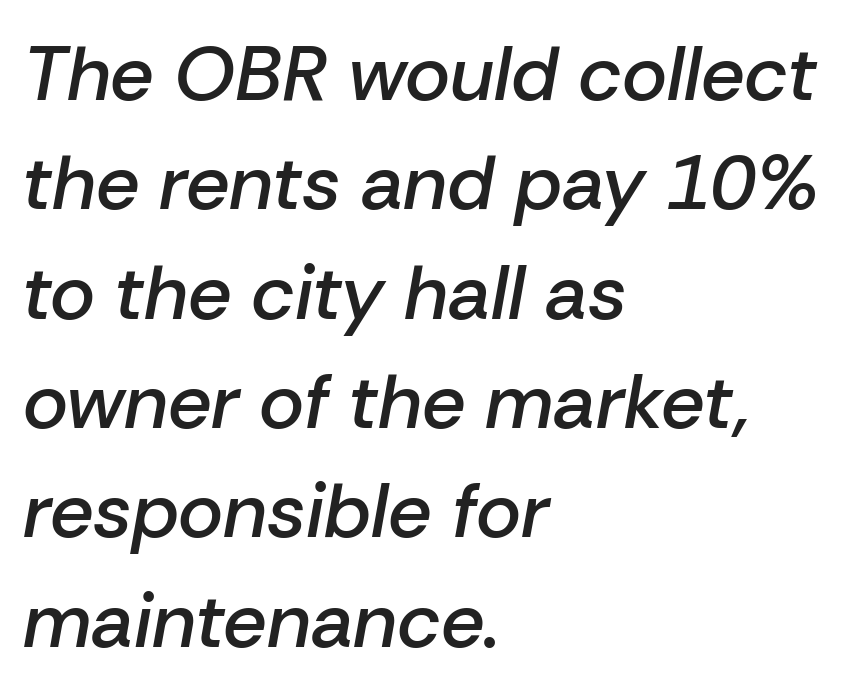
Q: Is the text bold? A: Semi-bold.
Q: Is the text italic (slanted)? A: Yes, it leans right by about 10 degrees.
Q: Is the text underlined? A: No.
Q: How is the paragraph aligned? A: Left-aligned.
Q: Is the spacing between letters normal or unusually wide? A: Normal.
Q: Is the spacing between lines tight, normal or loose? A: Normal.
Q: Width (condensed, normal, or wide)? A: Normal.
Q: Stroke contrast? A: Low.
Q: x-height? A: Medium.
Q: Monospaced? A: No.
